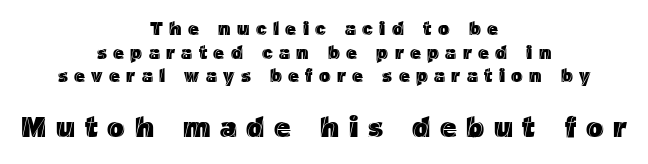
{"italic": "no", "width": "normal", "x_height": "medium", "monospaced": "no", "underline": "no", "align": "center", "line_spacing_ratio": 1.24, "letter_spacing": "wide", "letter_spacing_em": 0.33, "larger_block": "second", "size_ratio": 1.53, "glyph_px": 29}
